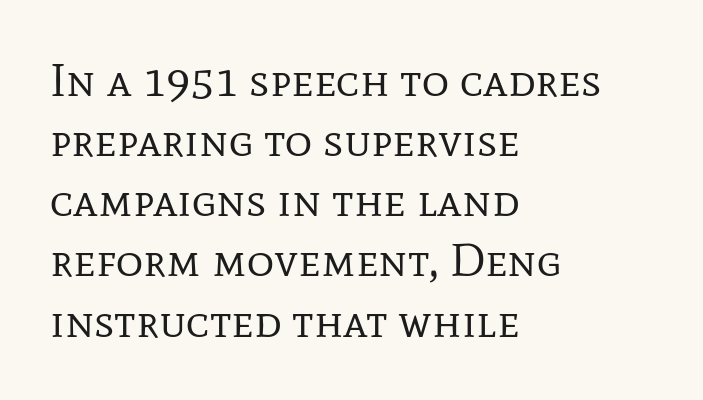
{"serif": "yes", "italic": "no", "bold": "no", "weight": "regular", "width": "normal", "stroke_contrast": "low", "x_height": "medium", "monospaced": "no", "underline": "no", "align": "left", "line_spacing": "normal", "line_spacing_ratio": 1.28, "letter_spacing": "normal", "letter_spacing_em": 0.0, "glyph_px": 47}
